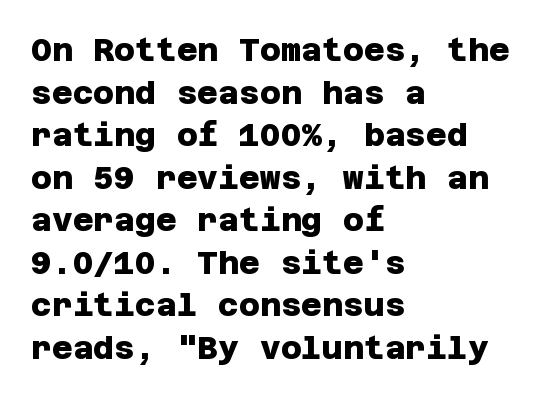
{"serif": "no", "bold": "yes", "weight": "heavy", "width": "normal", "stroke_contrast": "low", "x_height": "large", "underline": "no", "align": "left", "line_spacing": "normal", "line_spacing_ratio": 1.33, "letter_spacing": "normal", "letter_spacing_em": 0.0, "glyph_px": 32}
